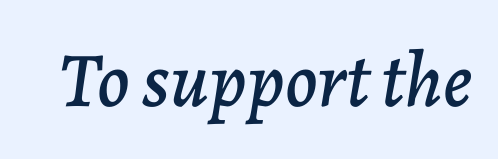
The image shows 78 px text type, italic (leaning right); set normal letter spacing, not underlined; low stroke contrast and a medium x-height.
